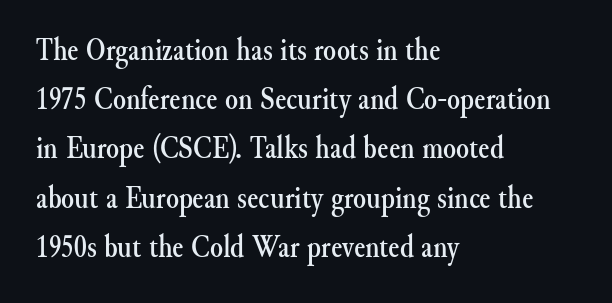
{"serif": "yes", "italic": "no", "width": "normal", "stroke_contrast": "medium", "x_height": "small", "monospaced": "no", "underline": "no", "align": "left", "line_spacing": "normal", "line_spacing_ratio": 1.49, "letter_spacing": "normal", "letter_spacing_em": 0.0, "glyph_px": 33}
